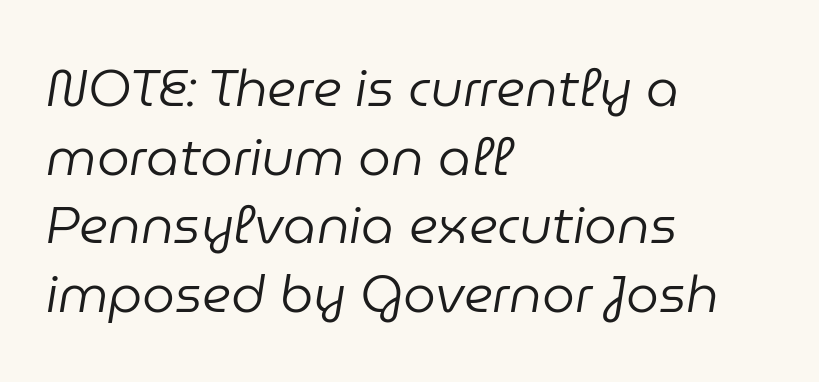
A bare baseline throughout the passage. Weight: in the light-to-regular range. The glyphs look as if they've been sheared to an angle. Here the glyphs are tracked normally, forming tight word shapes.
